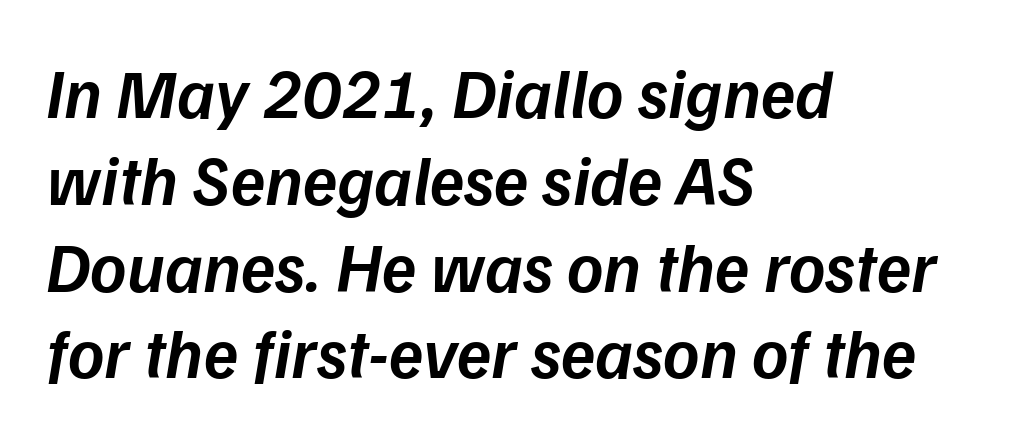
Q: Is the text bold? A: Semi-bold.
Q: Is the text italic (slanted)? A: Yes, it leans right by about 9 degrees.
Q: Is the text underlined? A: No.
Q: How is the paragraph aligned? A: Left-aligned.
Q: Is the spacing between letters normal or unusually wide? A: Normal.
Q: Width (condensed, normal, or wide)? A: Normal.
Q: Stroke contrast? A: Low.
Q: x-height? A: Medium.
Q: Monospaced? A: No.
